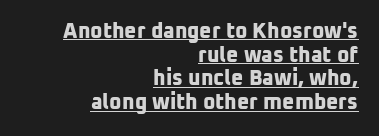
The image shows 21 px bold type; set right-aligned, tight line spacing (1.13x), normal letter spacing, underlined.
